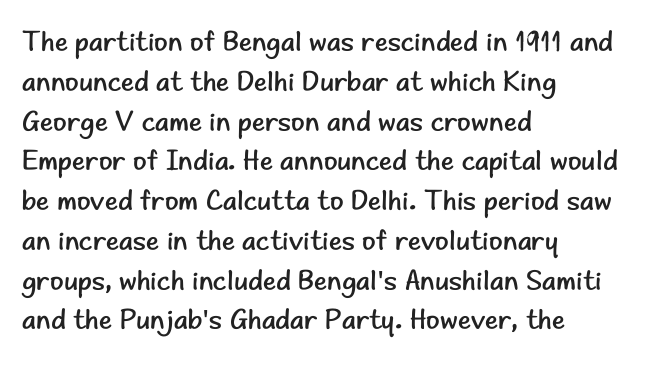
Is the type heavy? It reads as light-to-regular instead. Upright lettering throughout. Letters rest on an invisible, unmarked baseline. One glance says typical: line gaps are just what's usual. Honestly, the letter spacing is just normal — you wouldn't notice it.
